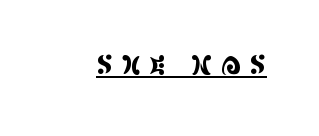
{"italic": "no", "underline": "yes", "letter_spacing": "wide", "letter_spacing_em": 0.33, "glyph_px": 26}
